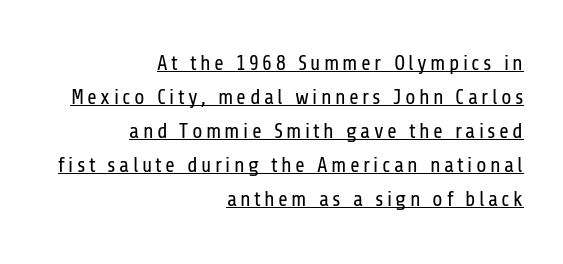
These lines sit exactly where default settings would place them. Teacher's note: observe the even right margin — that is flush-right alignment. When letters stand straight like this, we call the style roman or upright. These glyphs show unthickened strokes, regular width or finer.
